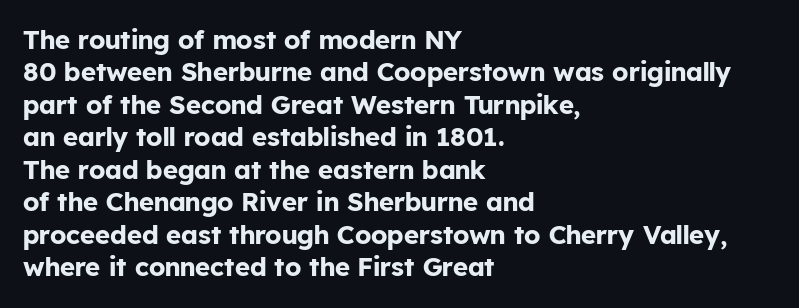
{"italic": "no", "bold": "yes", "underline": "no", "align": "left", "line_spacing": "normal", "line_spacing_ratio": 1.25, "letter_spacing": "normal", "letter_spacing_em": 0.0, "glyph_px": 26}
